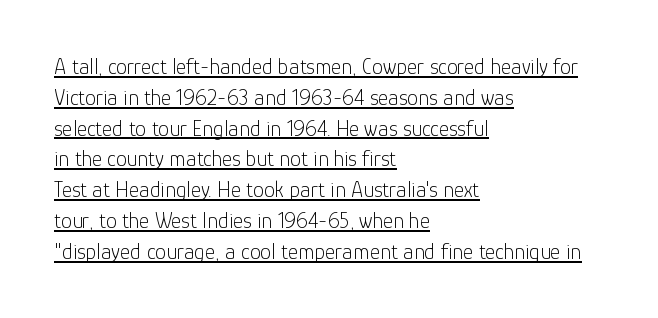
The image shows 22 px text type, upright; set left-aligned, normal line spacing (1.4x), normal letter spacing, underlined.
